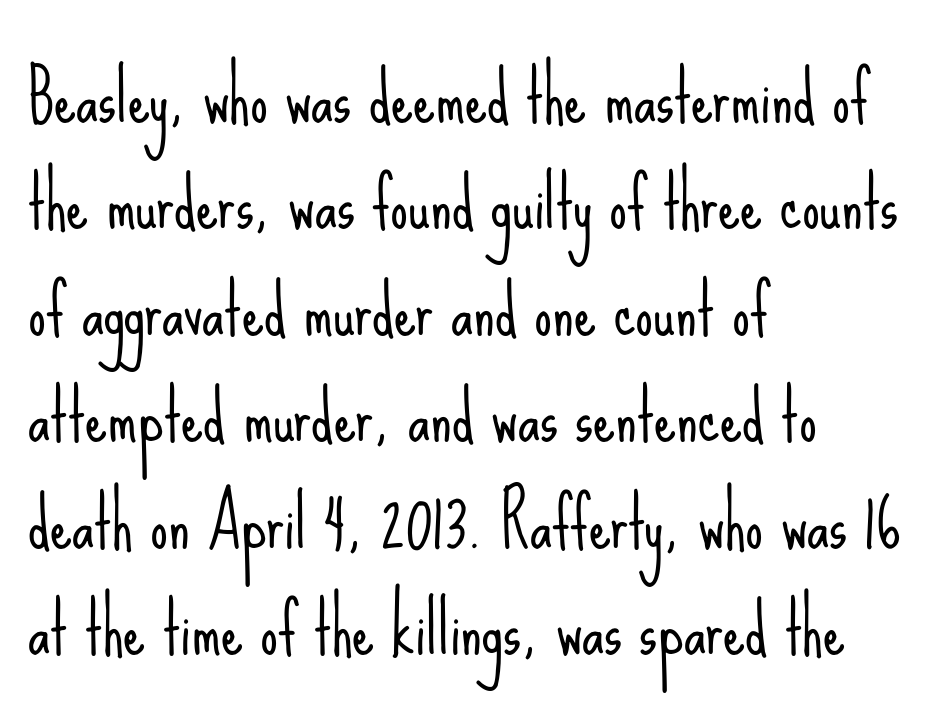
The image shows 70 px light, condensed sans-serif type, upright; set left-aligned, normal line spacing (1.52x), normal letter spacing, not underlined; low stroke contrast and a small x-height.
